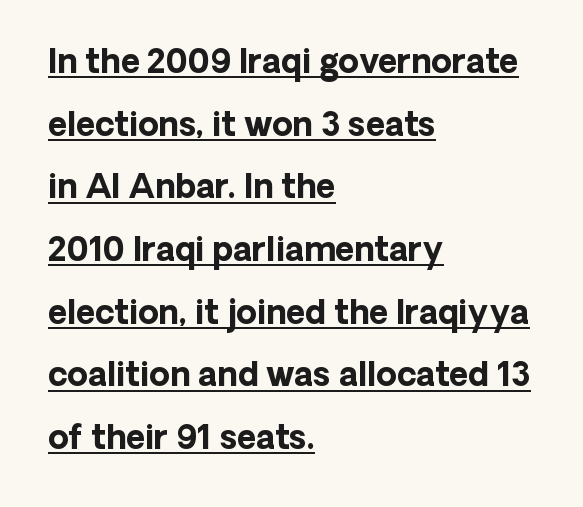
The designer went with a sans here, leaving each stem footless. Proportional: the letters do not fall into vertical columns. Vertically, the passage feels expansive, rows floating well apart. Does a line run under the words? Yes, clearly.
